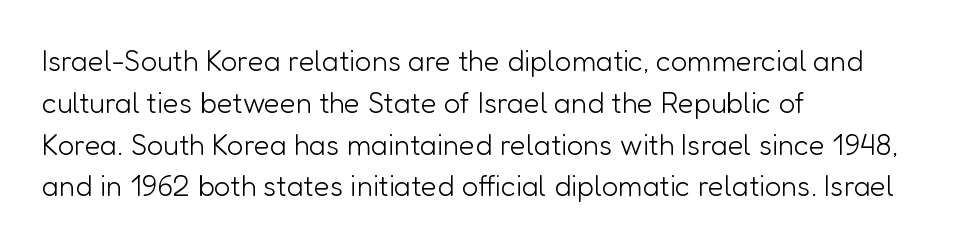
{"serif": "no", "italic": "no", "bold": "no", "weight": "light", "width": "normal", "stroke_contrast": "low", "x_height": "medium", "monospaced": "no", "underline": "no", "align": "left", "line_spacing": "normal", "line_spacing_ratio": 1.44, "letter_spacing": "normal", "letter_spacing_em": 0.0, "glyph_px": 29}
